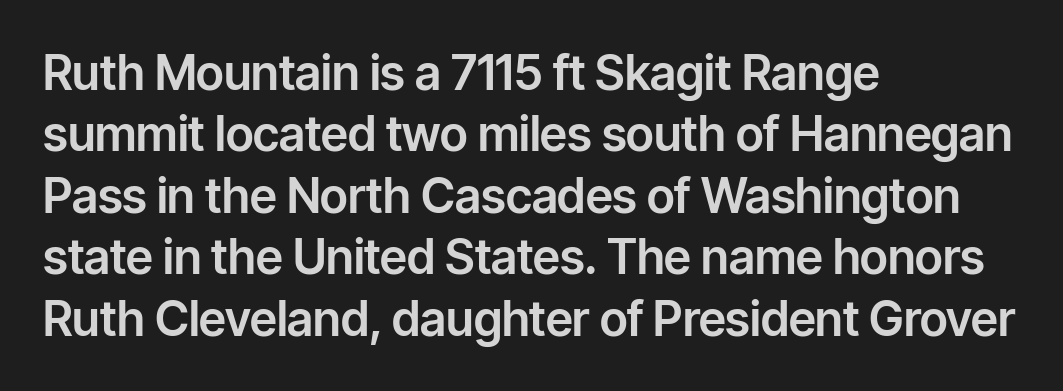
This sample uses a sans-serif face. Reading down the column, the eye jumps a familiar distance to each next line. Descender tails drop into unmarked territory. The horizontal fit of the characters is conventional and even. The paragraph has a hard left edge and a soft right edge.
